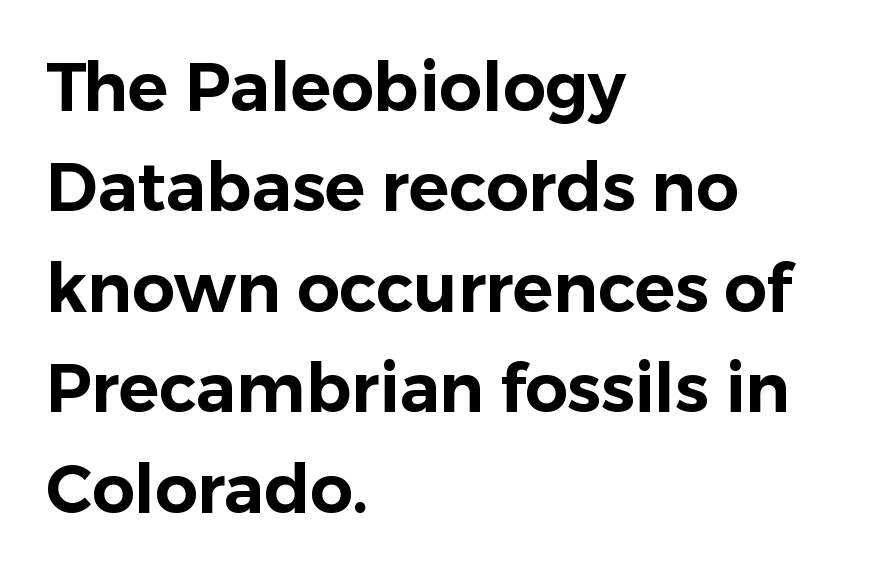
The image shows 67 px sans-serif type, upright; set left-aligned, normal line spacing (1.5x), normal letter spacing, not underlined; low stroke contrast and a medium x-height.
